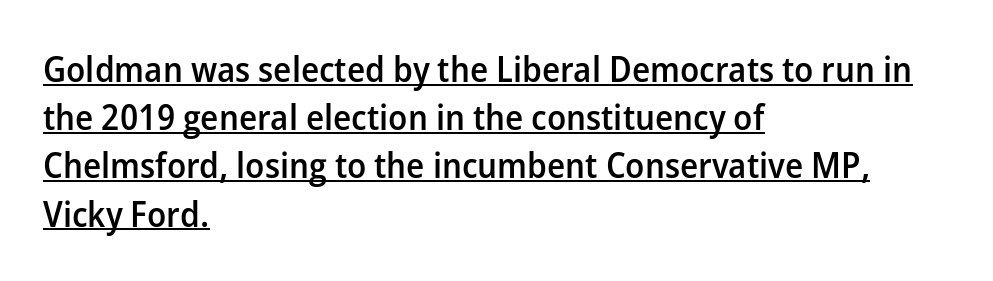
{"serif": "no", "italic": "no", "bold": "semi", "weight": "semibold", "width": "normal", "stroke_contrast": "low", "x_height": "medium", "monospaced": "no", "underline": "yes", "align": "left", "line_spacing": "normal", "line_spacing_ratio": 1.34, "letter_spacing": "normal", "letter_spacing_em": 0.0, "glyph_px": 36}
